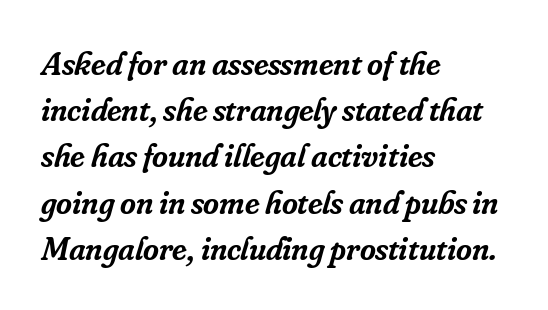
The image shows 34 px semibold serif type, italic (leaning right); set left-aligned, normal line spacing (1.36x), normal letter spacing, not underlined; low stroke contrast and a small x-height.
